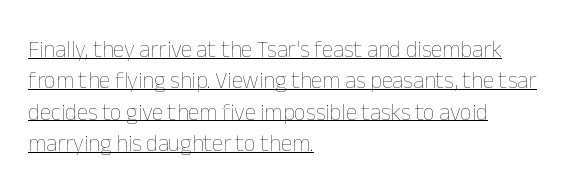
{"italic": "no", "bold": "no", "underline": "yes", "align": "left", "line_spacing": "normal", "line_spacing_ratio": 1.36, "letter_spacing": "normal", "letter_spacing_em": 0.0, "glyph_px": 23}
